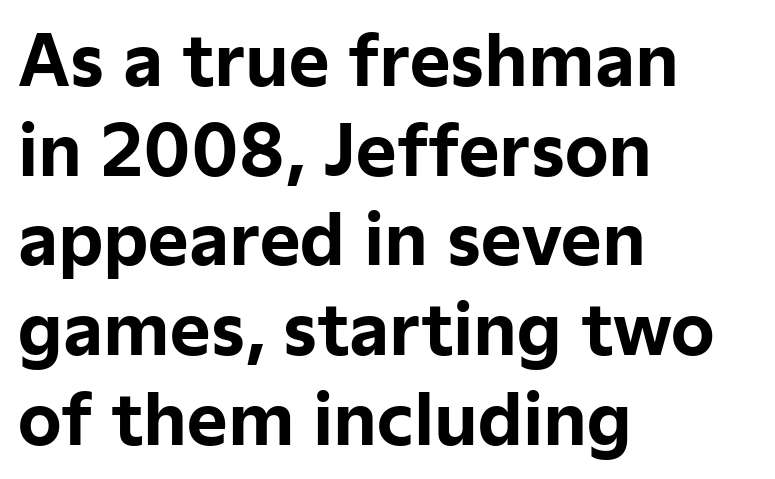
The image shows 69 px bold sans-serif type, upright; set left-aligned, normal line spacing (1.3x), normal letter spacing, not underlined; low stroke contrast and a medium x-height.
